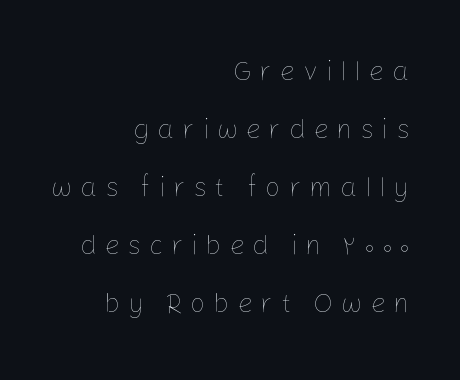
The image shows 27 px text type, upright; set right-aligned, loose line spacing (2.15x), unusually wide letter spacing (+0.29 em), not underlined.
